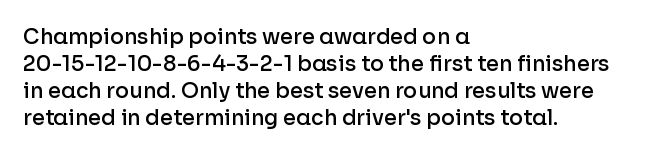
The typography opts for an upright posture over an oblique one. The typesetting leans somewhat heavy: a semibold. Look at the tracking — it's just the regular setting, nothing added. Bare-footed words on every line. Summary of vertical rhythm: regular, with standard interline spacing. The paragraph shown leans on its left margin.
